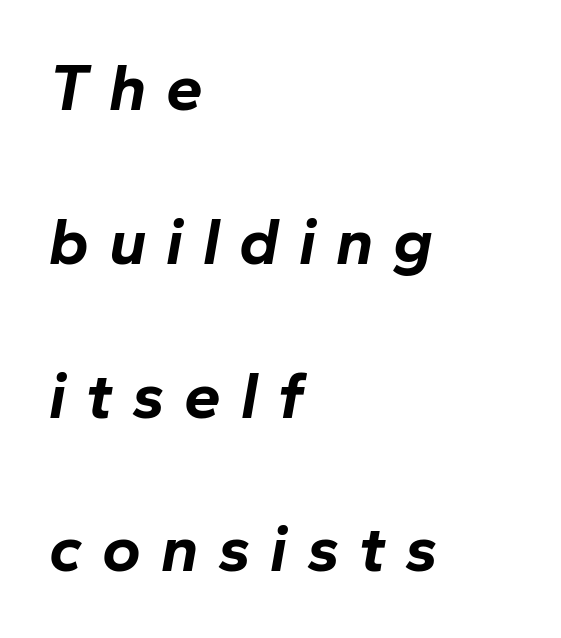
The image shows 66 px bold type, italic (leaning right); set left-aligned, loose line spacing (2.33x), unusually wide letter spacing (+0.3 em), not underlined; low stroke contrast and a medium x-height.
